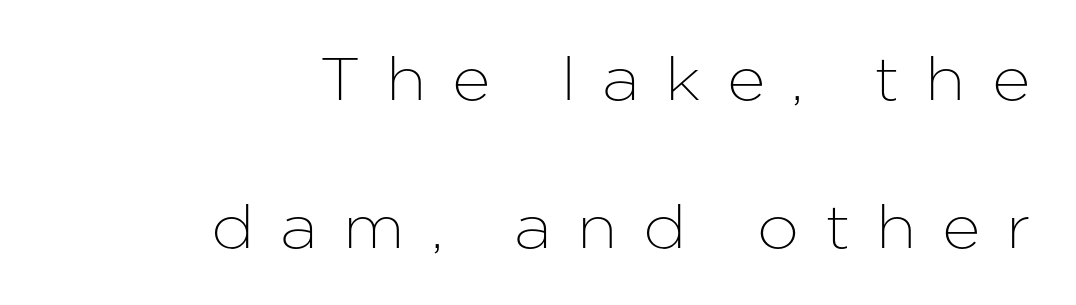
The image shows 60 px sans-serif type, upright; set right-aligned, loose line spacing (2.47x), unusually wide letter spacing (+0.43 em), not underlined; low stroke contrast and a medium x-height.
